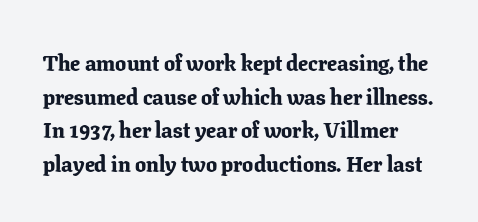
Q: Is the text bold? A: Yes.
Q: Is the text italic (slanted)? A: No, it is upright.
Q: Is the text underlined? A: No.
Q: Is the spacing between letters normal or unusually wide? A: Normal.
Q: Is the spacing between lines tight, normal or loose? A: Normal.
